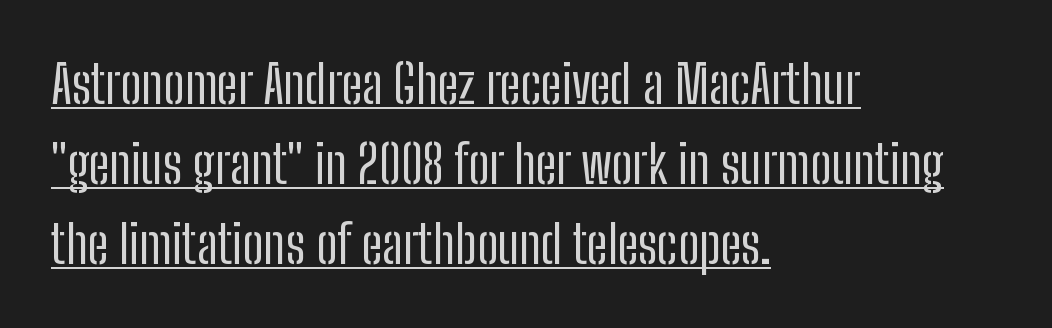
The image shows 53 px regular-weight, condensed sans-serif type, upright; set left-aligned, normal line spacing (1.51x), normal letter spacing, underlined; low stroke contrast and a medium x-height.
